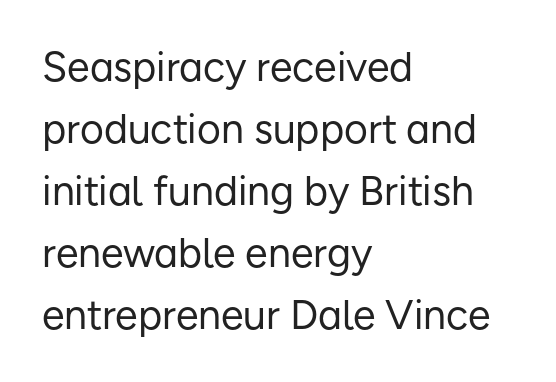
Characters follow at the spacing the type designer built in. What's the leading like? Ordinary, nothing unusual. Descenders hang freely into open space. Each letter's strokes conclude bluntly, with no projecting serifs. The compositor pushed each line to the left boundary. Character widths vary here, with narrow letters taking less room than wide ones.
